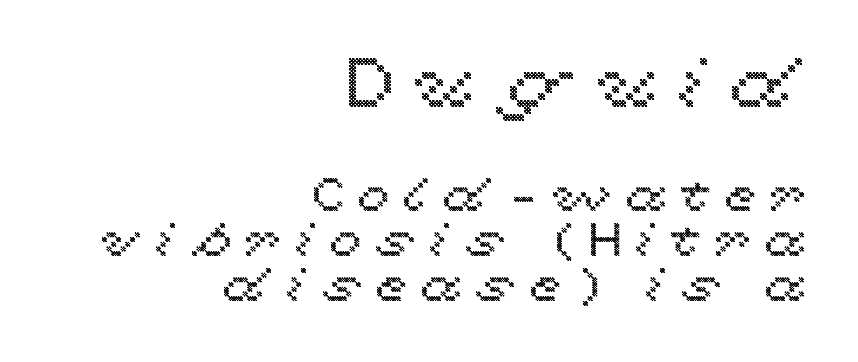
{"width": "wide", "x_height": "medium", "monospaced": "no", "underline": "no", "align": "right", "line_spacing": "tight", "line_spacing_ratio": 0.95, "letter_spacing": "wide", "letter_spacing_em": 0.28, "larger_block": "first", "size_ratio": 1.49, "glyph_px": 70}
